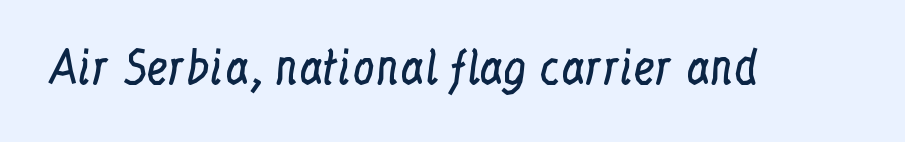
The image shows 44 px regular-weight, condensed serif type; set normal letter spacing, not underlined; low stroke contrast and a medium x-height.
